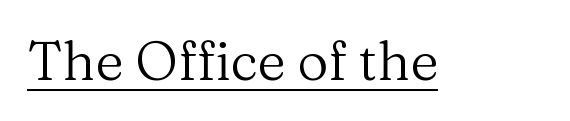
Q: Is the text bold? A: No.
Q: Is the text italic (slanted)? A: No, it is upright.
Q: Is the typeface a serif or a sans-serif typeface? A: Serif.
Q: Is the text underlined? A: Yes.
Q: Is the spacing between letters normal or unusually wide? A: Normal.
Q: Width (condensed, normal, or wide)? A: Normal.
Q: Stroke contrast? A: Medium.
Q: x-height? A: Medium.
Q: Monospaced? A: No.
